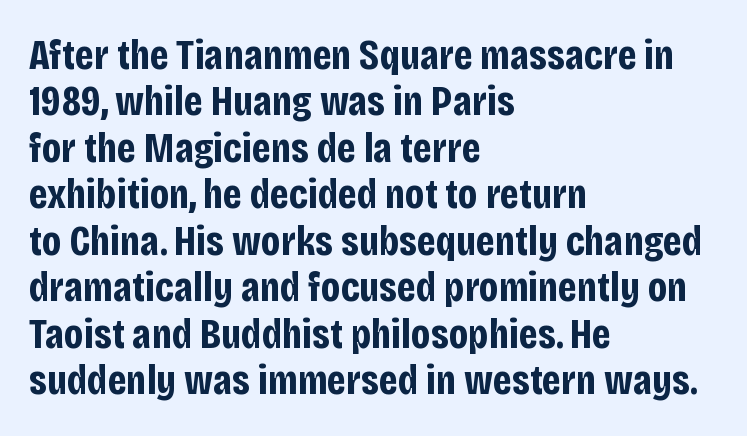
{"serif": "no", "italic": "no", "bold": "yes", "weight": "bold", "width": "condensed", "stroke_contrast": "low", "x_height": "large", "monospaced": "no", "underline": "no", "align": "left", "line_spacing": "tight", "line_spacing_ratio": 1.08, "letter_spacing": "normal", "letter_spacing_em": 0.0, "glyph_px": 43}
